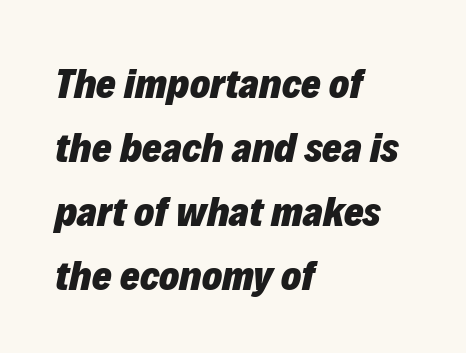
{"italic": "yes", "lean": "right", "slant_degrees": 12, "bold": "yes", "weight": "heavy", "width": "normal", "stroke_contrast": "low", "x_height": "medium", "monospaced": "no", "underline": "no", "align": "left", "line_spacing": "normal", "line_spacing_ratio": 1.52, "letter_spacing": "normal", "letter_spacing_em": 0.0, "glyph_px": 42}
